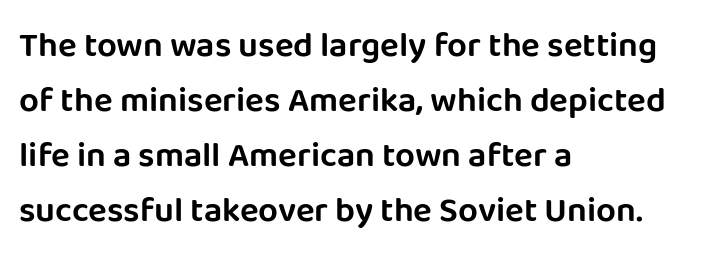
Q: Is the text italic (slanted)? A: No, it is upright.
Q: Is the typeface a serif or a sans-serif typeface? A: Sans-serif.
Q: Is the text underlined? A: No.
Q: How is the paragraph aligned? A: Left-aligned.
Q: Is the spacing between letters normal or unusually wide? A: Normal.
Q: Is the spacing between lines tight, normal or loose? A: Normal.
Q: Width (condensed, normal, or wide)? A: Normal.
Q: Stroke contrast? A: Low.
Q: x-height? A: Large.
Q: Monospaced? A: No.
